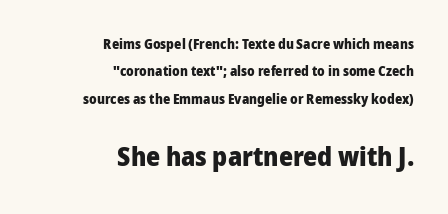
The words here are not underlined. This block would shrink considerably if given ordinary leading; it's expanded now. Does the lettering tilt? It doesn't — this is upright. Set as a true bold cut, around the 700 mark. Line endings align vertically; line beginnings do not. Of the two passages, the one underneath uses the larger point size.
